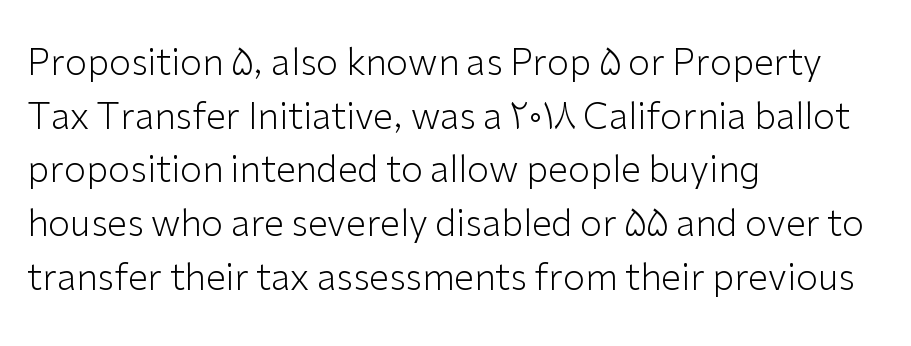
Stroke thickness stays within the range of a standard reading face or lighter. The letters sit at their default tracking, neither squeezed nor spread. The paragraph has a hard left edge and a soft right edge. The type family on display is of the sans-serif kind.
